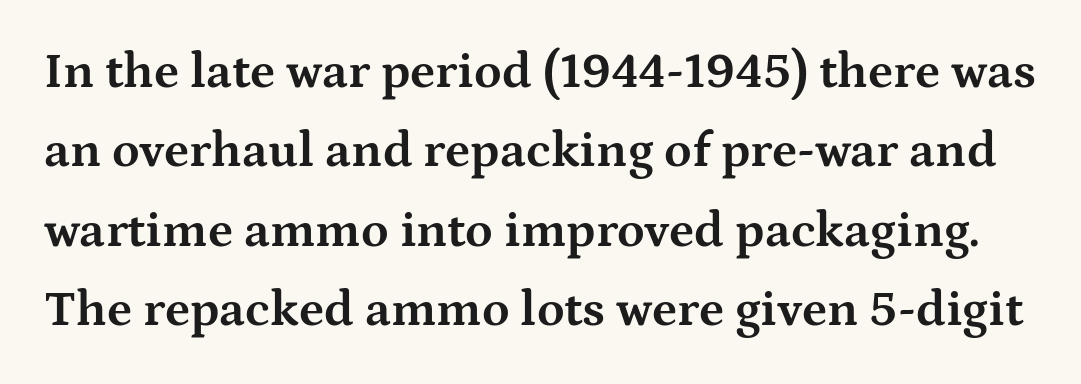
Q: Is the text bold? A: Yes.
Q: Is the text italic (slanted)? A: No, it is upright.
Q: Is the typeface a serif or a sans-serif typeface? A: Serif.
Q: Is the text underlined? A: No.
Q: Is the spacing between letters normal or unusually wide? A: Normal.
Q: Is the spacing between lines tight, normal or loose? A: Normal.
Q: Width (condensed, normal, or wide)? A: Wide.
Q: Stroke contrast? A: Medium.
Q: x-height? A: Medium.
Q: Monospaced? A: No.
